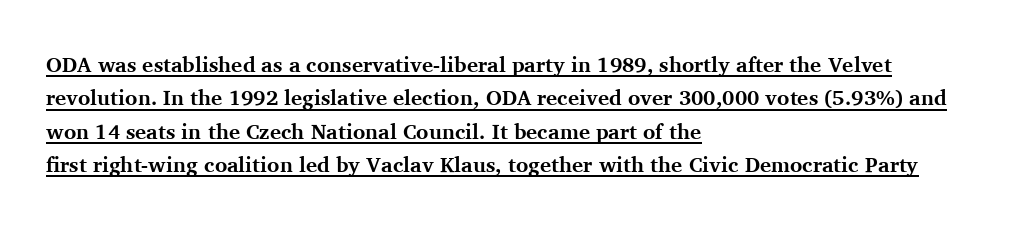
Visually the block forms a straight wall on the left and a jagged coastline on the right. Caption: standard tracking, unaltered. The typography opts for an upright posture over an oblique one. This block has exactly the height ordinary leading produces. Strong, thick strokes mark this as bold type. Like a heading marked for emphasis, these lines bear an underscore.
